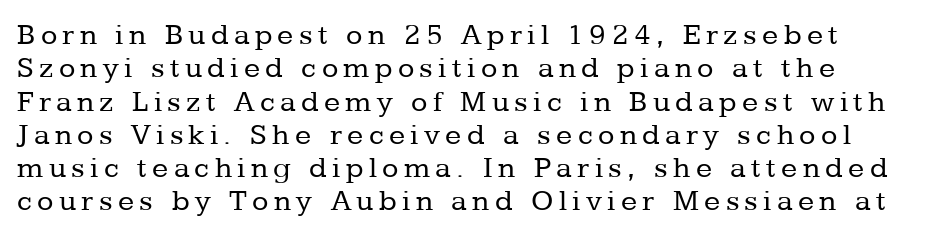
Teacher's note: observe the even left margin — that is flush-left alignment. This rendering features lettering with no underline. Is the type heavy? It reads as light-to-regular instead. This sample uses a serif face. Posture: upright roman.
